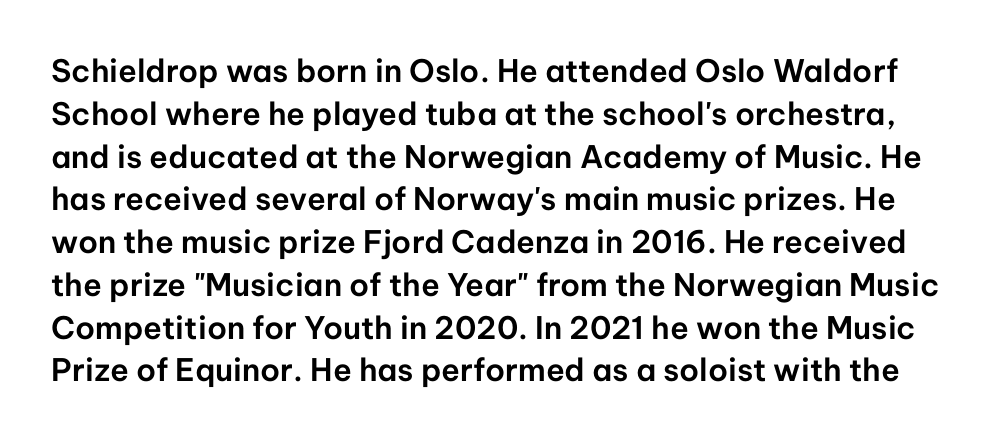
The letters sit at their default tracking, neither squeezed nor spread. Decoration check: the copy has no underline. Note the varied advance widths — an 'i' is clearly narrower than an 'm'. In terms of posture, this sample is upright.
